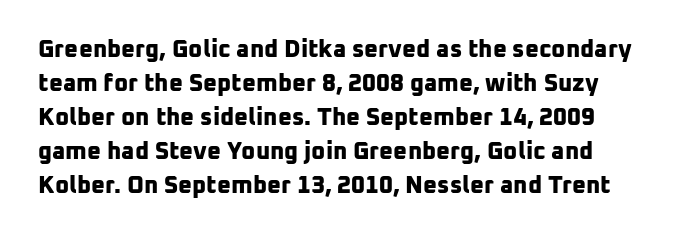
The image shows 24 px bold type; set normal line spacing (1.42x), normal letter spacing, not underlined.
